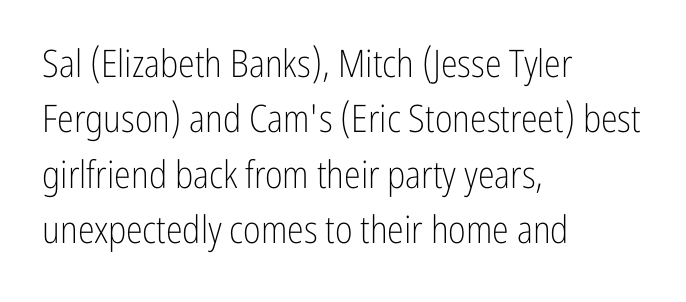
{"serif": "no", "italic": "no", "bold": "no", "weight": "light", "width": "condensed", "stroke_contrast": "low", "x_height": "medium", "monospaced": "no", "underline": "no", "align": "left", "line_spacing": "normal", "line_spacing_ratio": 1.46, "letter_spacing": "normal", "letter_spacing_em": 0.0, "glyph_px": 38}
